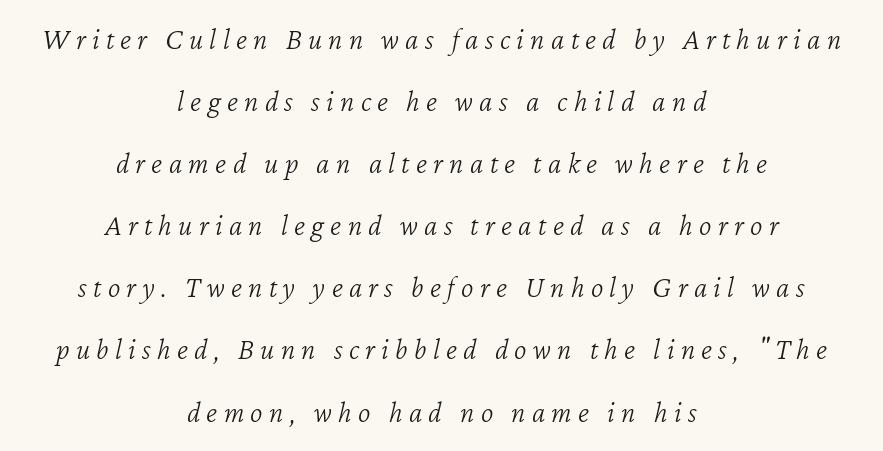
Q: Is the text bold? A: No.
Q: Is the text italic (slanted)? A: Yes, it leans right by about 12 degrees.
Q: Is the text underlined? A: No.
Q: How is the paragraph aligned? A: Centered.
Q: Is the spacing between letters normal or unusually wide? A: Unusually wide.
Q: Is the spacing between lines tight, normal or loose? A: Loose.
Q: Width (condensed, normal, or wide)? A: Normal.
Q: Stroke contrast? A: Low.
Q: x-height? A: Medium.
Q: Monospaced? A: No.
